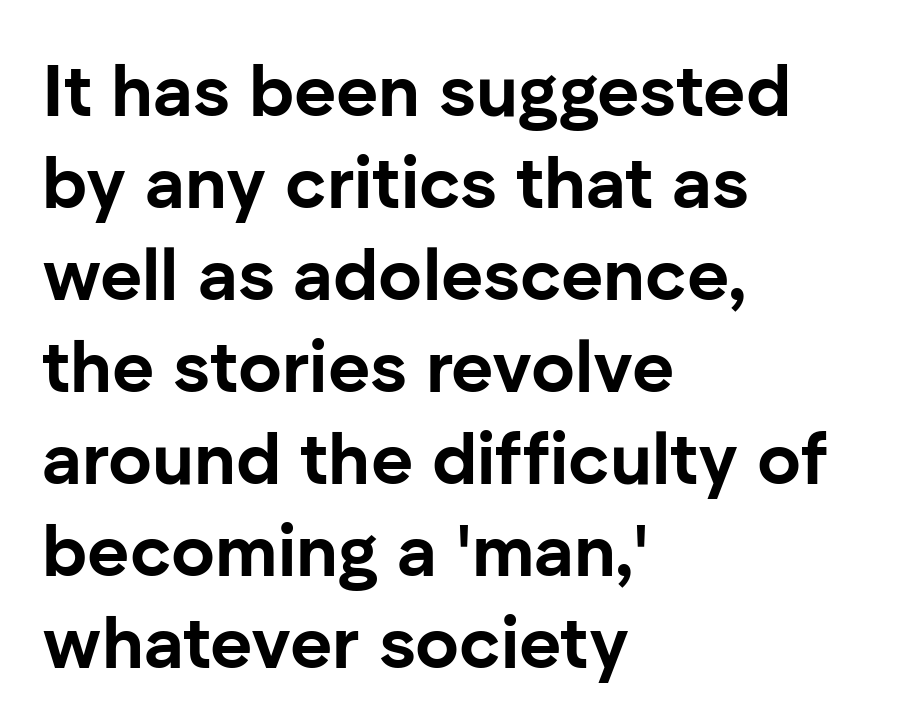
Every stem runs plumb, perpendicular to the baseline. Looks like regular typesetting: each glyph gets only the width it needs. One glance says typical: line gaps are just what's usual. As a designer I'd log this as weight 700, bold. The face used here is rendered with its standard letterfit.
